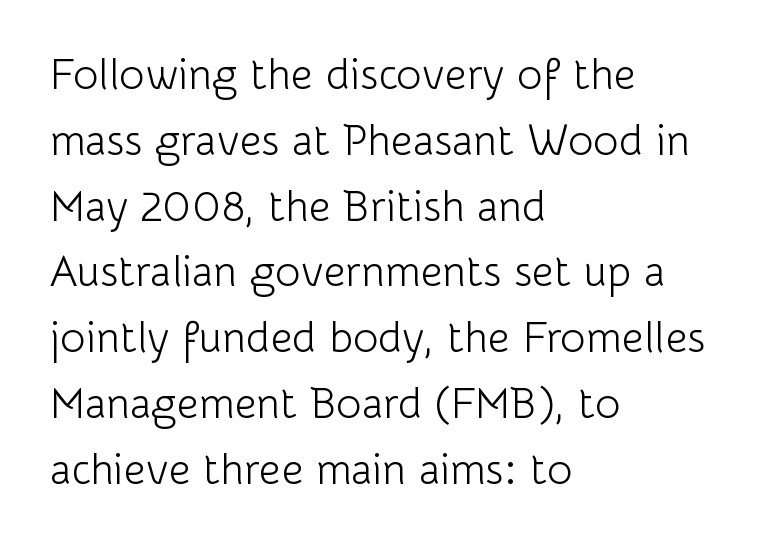
Is this a fixed-width face? No — the glyphs have proportional, varying widths. The leading is moderate, giving the passage an even texture. In terms of posture, this sample is upright. The specimen omits any rule beneath the text block's lines. A light-to-regular cut is what we see here.
